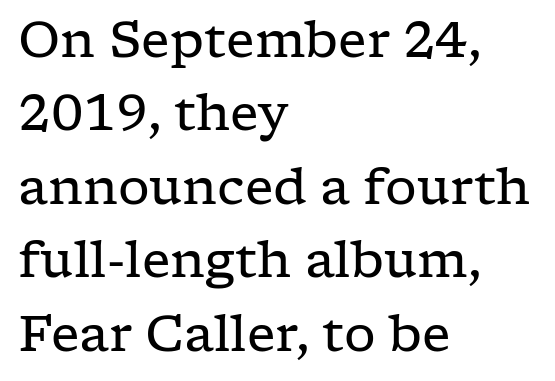
Q: Is the text bold? A: No.
Q: Is the text italic (slanted)? A: No, it is upright.
Q: Is the typeface a serif or a sans-serif typeface? A: Serif.
Q: Is the text underlined? A: No.
Q: How is the paragraph aligned? A: Left-aligned.
Q: Is the spacing between letters normal or unusually wide? A: Normal.
Q: Is the spacing between lines tight, normal or loose? A: Normal.
Q: Width (condensed, normal, or wide)? A: Wide.
Q: Stroke contrast? A: Low.
Q: x-height? A: Medium.
Q: Monospaced? A: No.
